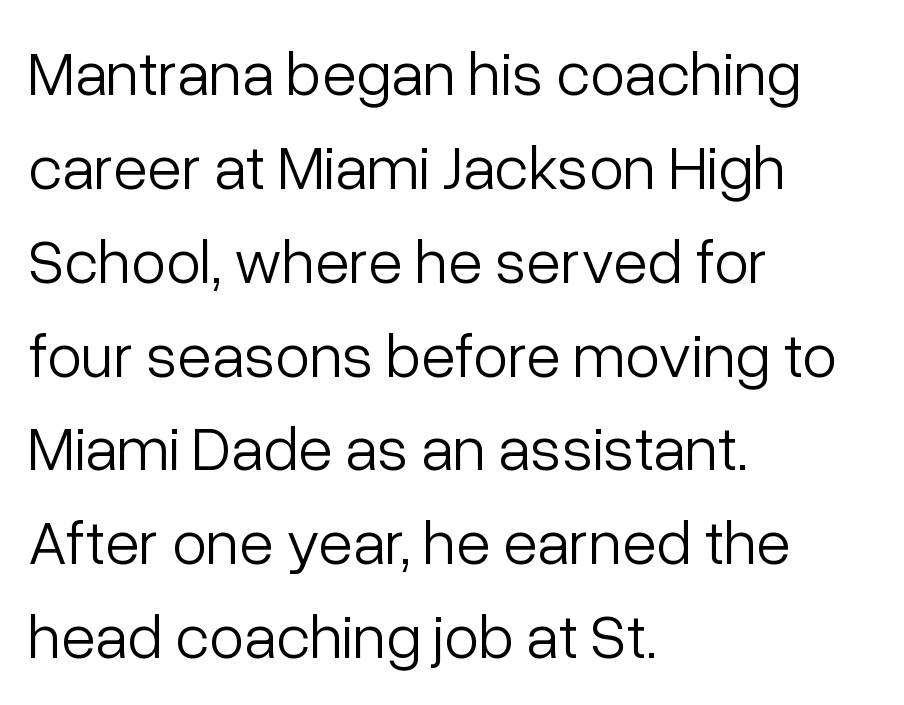
The image shows 63 px light sans-serif type, upright; set left-aligned, normal line spacing (1.49x), normal letter spacing, not underlined; low stroke contrast and a medium x-height.
